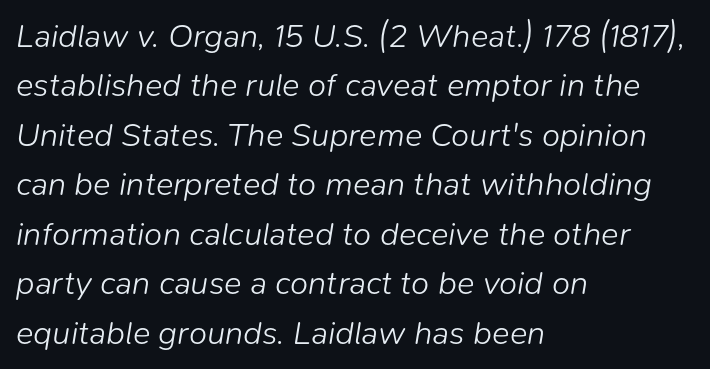
The passage shown leans; its letterforms are oblique. Descenders are the only things crossing below the line. Line beginnings align vertically; line endings do not. Normally led — the rows are evenly, conventionally spaced. You could not count columns in this text — the font is proportionally spaced. Stems and bowls with no extra thickness — not bold.
